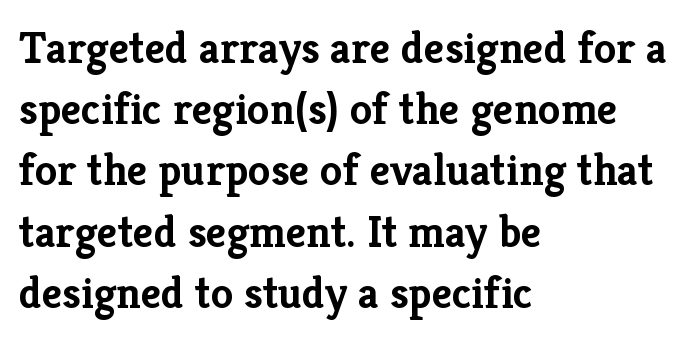
{"serif": "yes", "italic": "no", "bold": "yes", "weight": "semibold", "width": "normal", "stroke_contrast": "low", "x_height": "medium", "monospaced": "no", "underline": "no", "align": "left", "line_spacing": "normal", "line_spacing_ratio": 1.36, "letter_spacing": "normal", "letter_spacing_em": 0.0, "glyph_px": 45}
